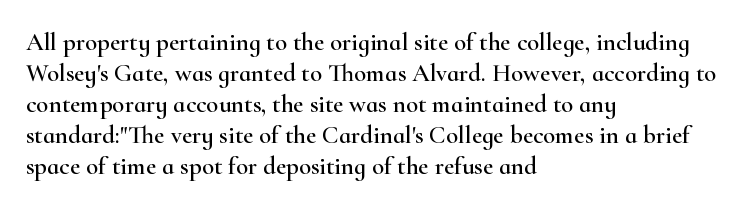
Q: Is the text italic (slanted)? A: No, it is upright.
Q: Is the text underlined? A: No.
Q: How is the paragraph aligned? A: Left-aligned.
Q: Is the spacing between letters normal or unusually wide? A: Normal.
